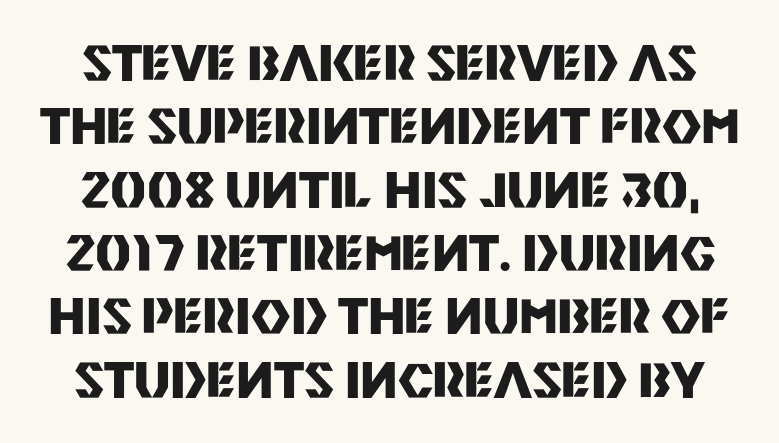
The letters carry no serifs — their stems end cleanly without finishing strokes. Inter-character spacing is left at the font's built-in metrics. Varying glyph widths throughout — classic text-font behaviour. The passage shown stacks its lines at a standard gap.
